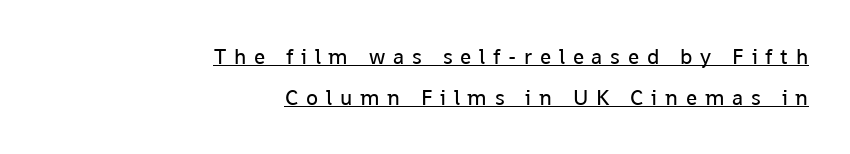
{"italic": "no", "bold": "no", "underline": "yes", "align": "right", "line_spacing_ratio": 1.86, "letter_spacing": "wide", "letter_spacing_em": 0.35, "glyph_px": 22}
